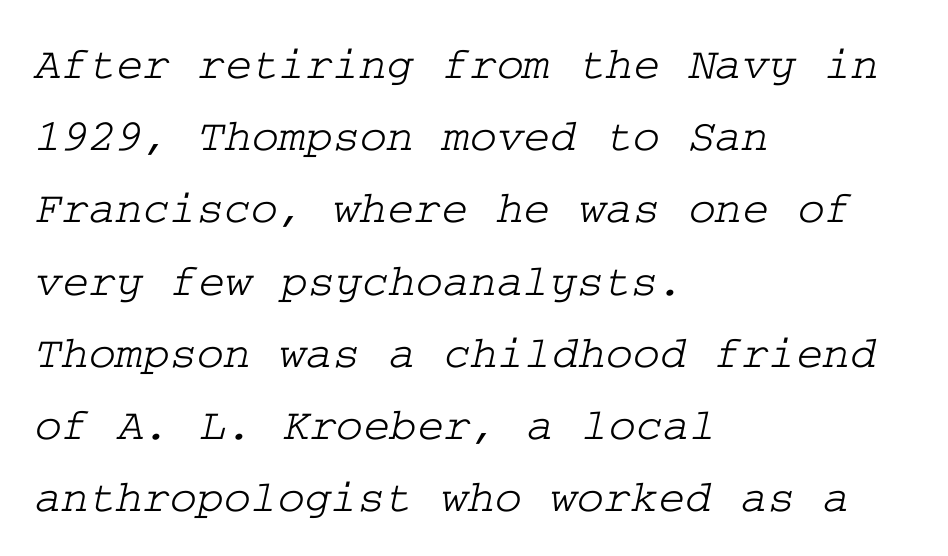
The image shows 46 px wide serif type; set left-aligned, normal line spacing (1.57x), normal letter spacing, not underlined; low stroke contrast and a medium x-height.
